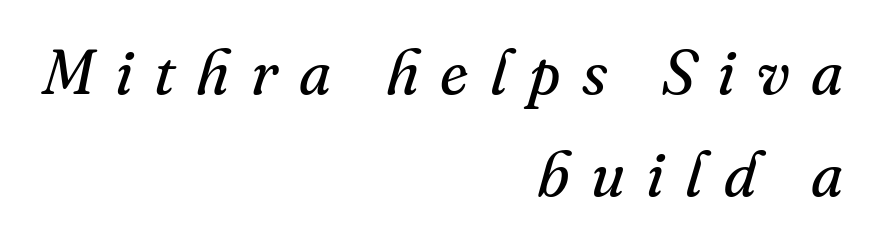
{"serif": "yes", "italic": "yes", "lean": "right", "slant_degrees": 16, "bold": "no", "weight": "regular", "width": "normal", "stroke_contrast": "medium", "x_height": "small", "monospaced": "no", "underline": "no", "align": "right", "line_spacing": "normal", "line_spacing_ratio": 1.62, "letter_spacing": "wide", "letter_spacing_em": 0.34, "glyph_px": 63}
